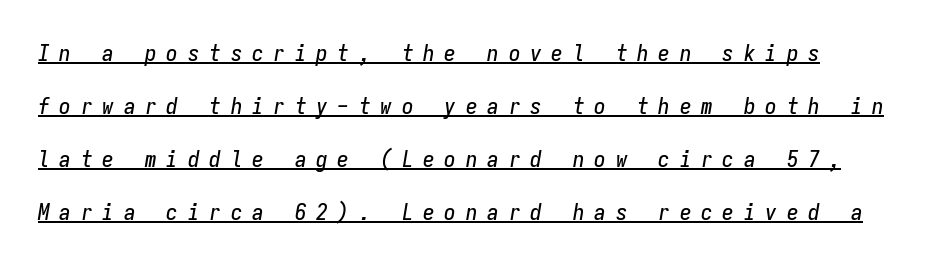
Q: Is the text italic (slanted)? A: Yes, it leans right by about 9 degrees.
Q: Is the text underlined? A: Yes.
Q: Is the spacing between letters normal or unusually wide? A: Unusually wide.
Q: Is the spacing between lines tight, normal or loose? A: Loose.
